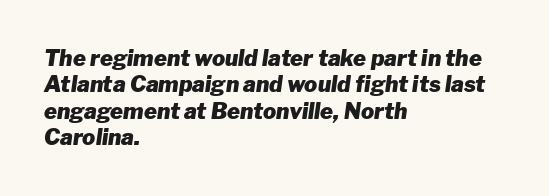
Emphasis by weight is at full strength: bold. A typesetter would call this zero additional tracking. The gap between lines stays unmarked. Compared with ordinary roman type, these characters are visibly tilted.
